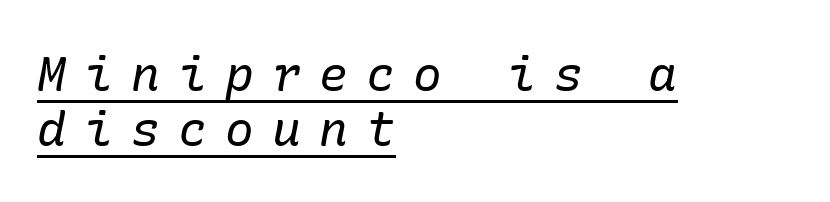
{"italic": "yes", "lean": "right", "slant_degrees": 10, "bold": "no", "weight": "regular", "width": "normal", "stroke_contrast": "low", "x_height": "medium", "underline": "yes", "align": "left", "line_spacing": "tight", "line_spacing_ratio": 1.15, "letter_spacing": "wide", "letter_spacing_em": 0.38, "glyph_px": 48}
